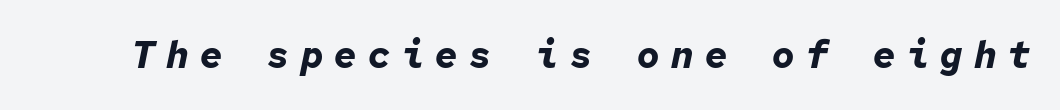
Q: Is the text bold? A: Yes.
Q: Is the text italic (slanted)? A: Yes, it leans right by about 12 degrees.
Q: Is the text underlined? A: No.
Q: Is the spacing between letters normal or unusually wide? A: Unusually wide.
Q: Width (condensed, normal, or wide)? A: Normal.
Q: Stroke contrast? A: Low.
Q: x-height? A: Medium.
Q: Monospaced? A: Yes.
